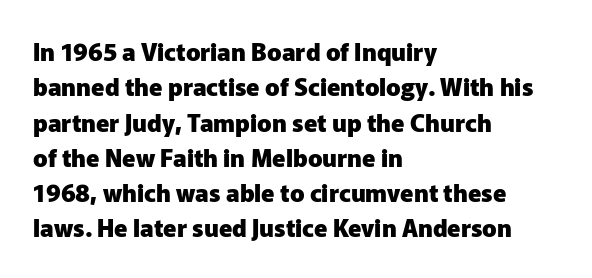
The baseline area is clear. Rendered with straight, roman letterforms. The face used here has the dense, thick strokes of a bold. One-word summary of the alignment: left.
